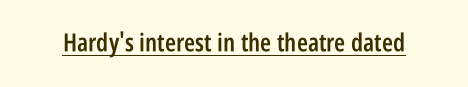
{"italic": "no", "bold": "semi", "underline": "yes", "letter_spacing": "normal", "letter_spacing_em": 0.0, "glyph_px": 25}
